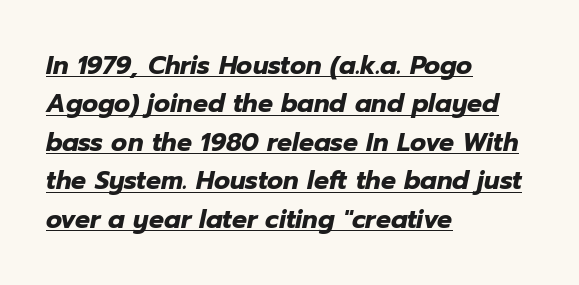
{"italic": "yes", "lean": "right", "slant_degrees": 12, "bold": "yes", "underline": "yes", "align": "left", "line_spacing": "normal", "line_spacing_ratio": 1.54, "letter_spacing": "normal", "letter_spacing_em": 0.0, "glyph_px": 25}
